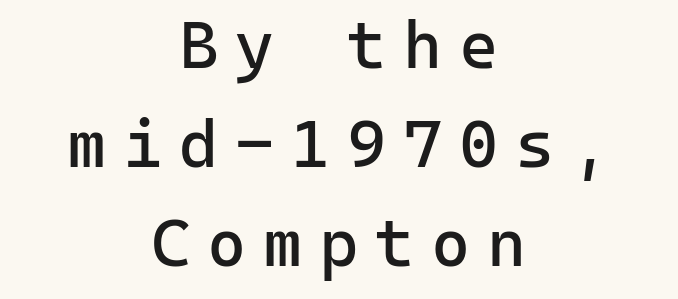
Q: Is the text bold? A: No.
Q: Is the text italic (slanted)? A: No, it is upright.
Q: Is the typeface a serif or a sans-serif typeface? A: Sans-serif.
Q: Is the text underlined? A: No.
Q: How is the paragraph aligned? A: Centered.
Q: Is the spacing between letters normal or unusually wide? A: Unusually wide.
Q: Is the spacing between lines tight, normal or loose? A: Normal.
Q: Width (condensed, normal, or wide)? A: Normal.
Q: Stroke contrast? A: Low.
Q: x-height? A: Medium.
Q: Monospaced? A: Yes.
